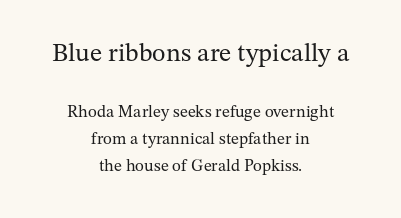
The image shows 26 px text type, upright; set centered, normal line spacing (1.61x), normal letter spacing, not underlined; the first (top) block is 1.53x larger.
